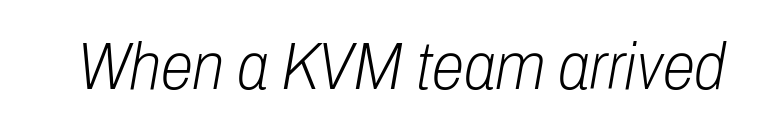
Q: Is the text bold? A: No.
Q: Is the text italic (slanted)? A: Yes, it leans right by about 10 degrees.
Q: Is the text underlined? A: No.
Q: Is the spacing between letters normal or unusually wide? A: Normal.
Q: Width (condensed, normal, or wide)? A: Condensed.
Q: Stroke contrast? A: Low.
Q: x-height? A: Medium.
Q: Monospaced? A: No.
